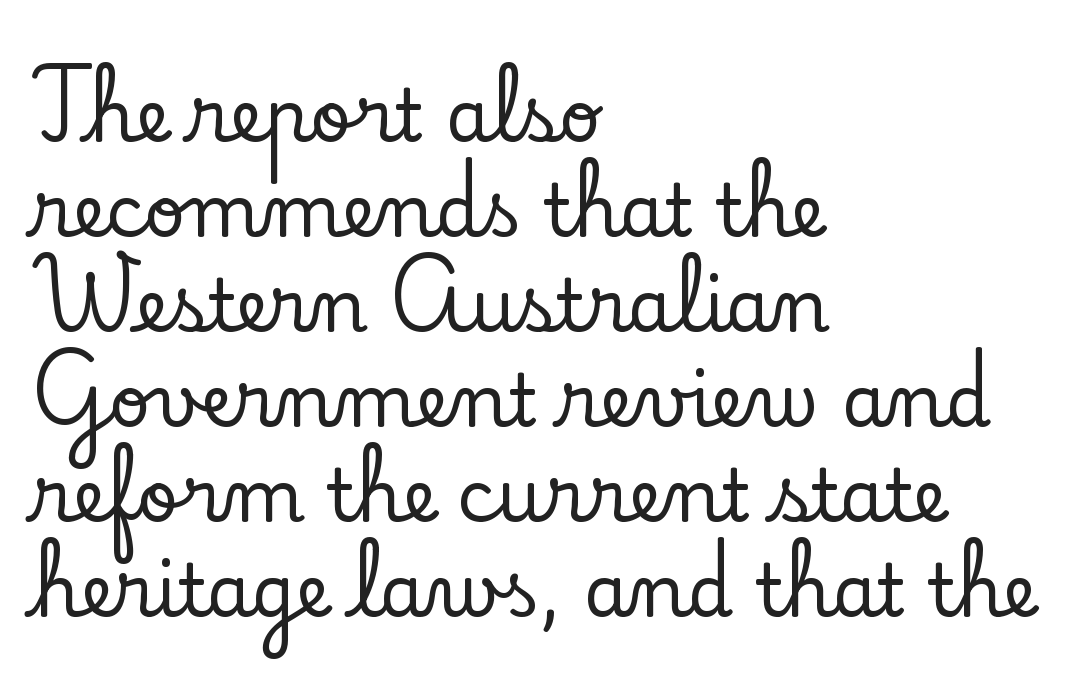
Q: Is the text italic (slanted)? A: No, it is upright.
Q: Is the typeface a serif or a sans-serif typeface? A: Serif.
Q: Is the text underlined? A: No.
Q: How is the paragraph aligned? A: Left-aligned.
Q: Is the spacing between letters normal or unusually wide? A: Normal.
Q: Is the spacing between lines tight, normal or loose? A: Normal.
Q: Width (condensed, normal, or wide)? A: Normal.
Q: Stroke contrast? A: Low.
Q: x-height? A: Small.
Q: Monospaced? A: No.
